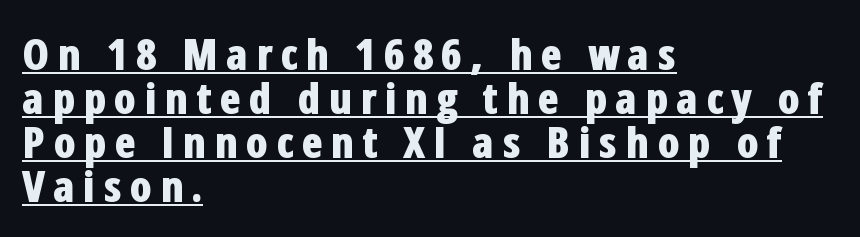
{"serif": "no", "italic": "no", "bold": "yes", "weight": "bold", "width": "condensed", "stroke_contrast": "low", "x_height": "medium", "monospaced": "no", "underline": "yes", "align": "left", "line_spacing": "tight", "line_spacing_ratio": 1.0, "glyph_px": 44}
